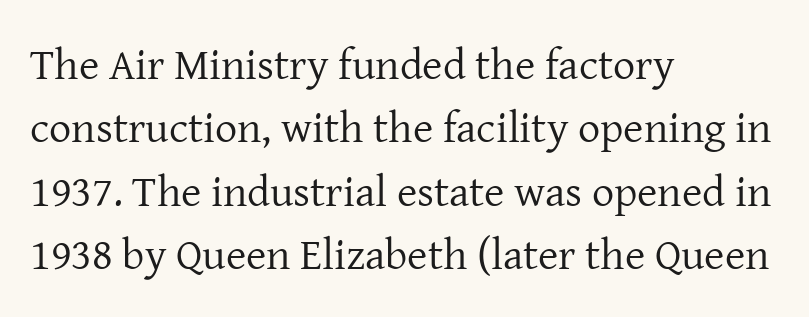
Q: Is the text bold? A: No.
Q: Is the text italic (slanted)? A: No, it is upright.
Q: Is the typeface a serif or a sans-serif typeface? A: Serif.
Q: Is the text underlined? A: No.
Q: How is the paragraph aligned? A: Left-aligned.
Q: Is the spacing between letters normal or unusually wide? A: Normal.
Q: Is the spacing between lines tight, normal or loose? A: Normal.
Q: Width (condensed, normal, or wide)? A: Normal.
Q: Stroke contrast? A: Low.
Q: x-height? A: Medium.
Q: Monospaced? A: No.
